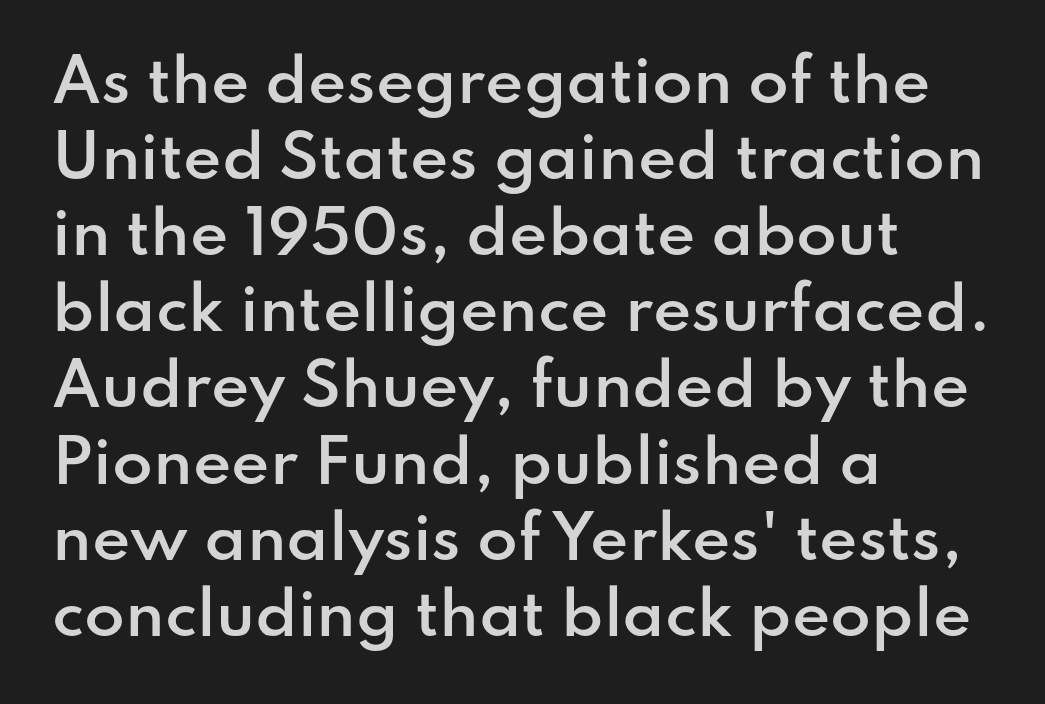
The image shows 59 px semibold sans-serif type, upright; set left-aligned, normal line spacing (1.29x), normal letter spacing, not underlined; low stroke contrast and a small x-height.
